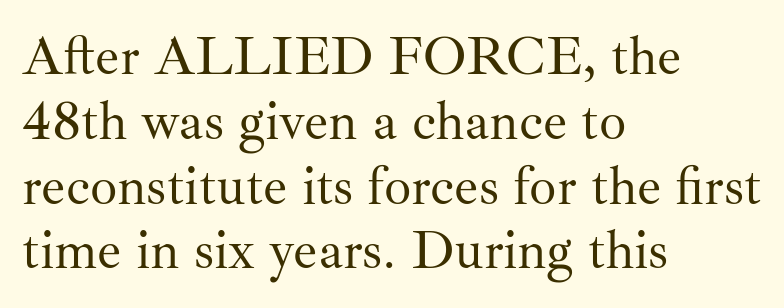
The image shows 54 px regular-weight serif type, upright; set left-aligned, line spacing 1.2x, normal letter spacing, not underlined; medium stroke contrast and a small x-height.
